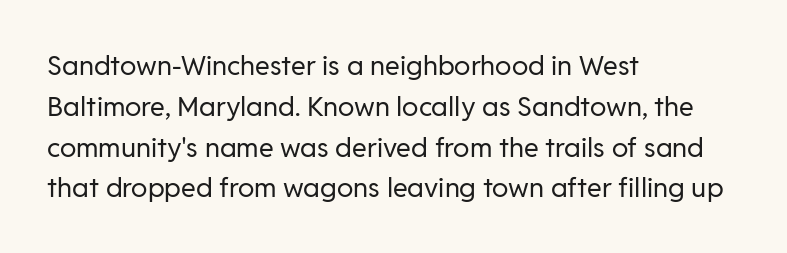
Q: Is the text bold? A: No.
Q: Is the text italic (slanted)? A: No, it is upright.
Q: Is the text underlined? A: No.
Q: How is the paragraph aligned? A: Left-aligned.
Q: Is the spacing between letters normal or unusually wide? A: Normal.
Q: Is the spacing between lines tight, normal or loose? A: Normal.
